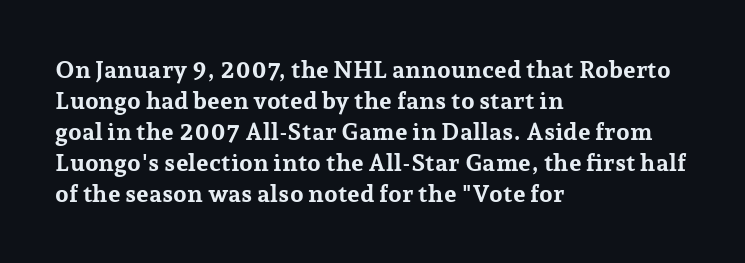
Q: Is the text bold? A: Yes.
Q: Is the text italic (slanted)? A: No, it is upright.
Q: Is the text underlined? A: No.
Q: How is the paragraph aligned? A: Left-aligned.
Q: Is the spacing between letters normal or unusually wide? A: Normal.
Q: Is the spacing between lines tight, normal or loose? A: Normal.
